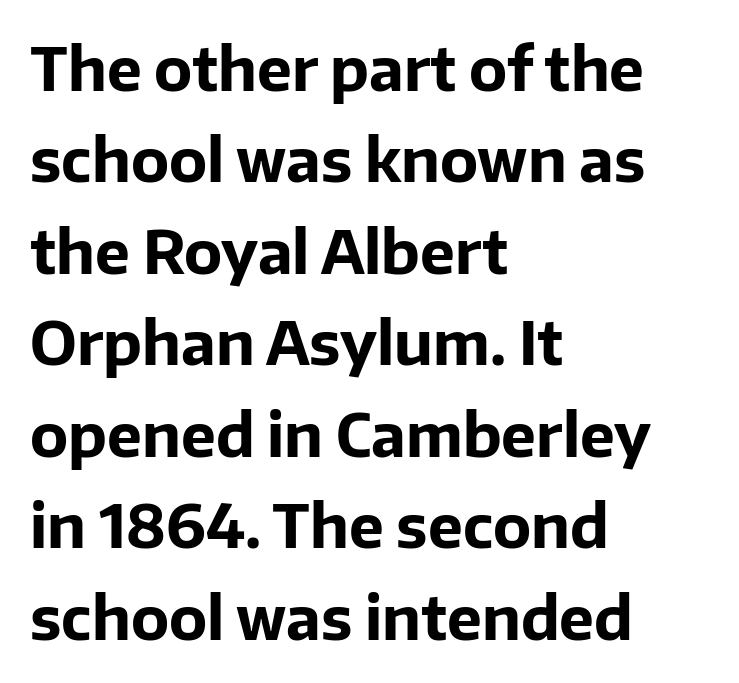
{"serif": "no", "italic": "no", "bold": "yes", "weight": "bold", "width": "normal", "stroke_contrast": "low", "x_height": "medium", "monospaced": "no", "underline": "no", "align": "left", "line_spacing": "normal", "line_spacing_ratio": 1.55, "letter_spacing": "normal", "letter_spacing_em": 0.0, "glyph_px": 59}
